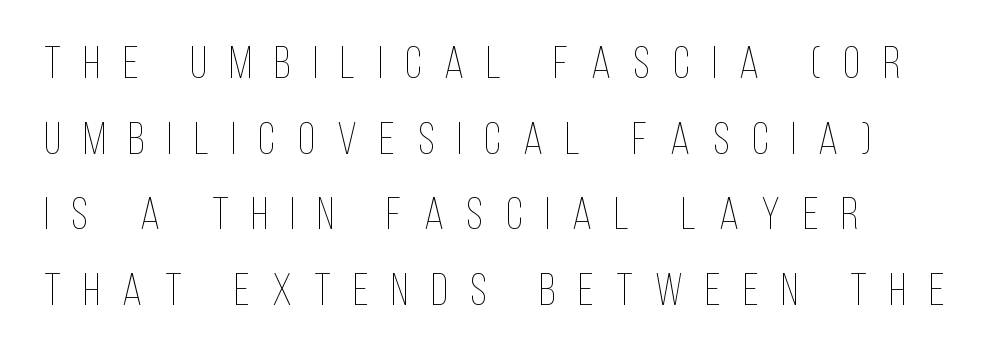
{"italic": "no", "bold": "no", "weight": "thin", "width": "condensed", "stroke_contrast": "low", "x_height": "large", "monospaced": "no", "underline": "no", "align": "left", "line_spacing": "normal", "line_spacing_ratio": 1.68, "letter_spacing": "wide", "letter_spacing_em": 0.5, "glyph_px": 45}
